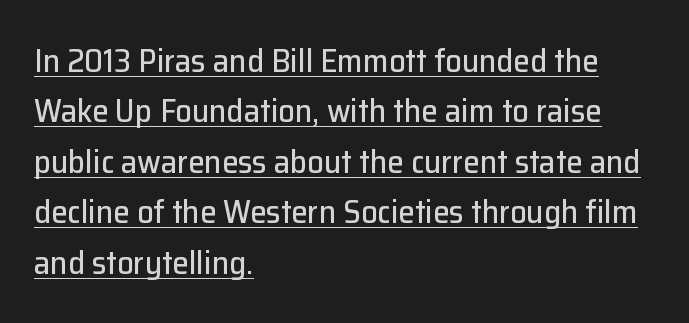
The image shows 33 px sans-serif type, upright; set left-aligned, normal line spacing (1.53x), normal letter spacing, underlined; low stroke contrast and a medium x-height.
